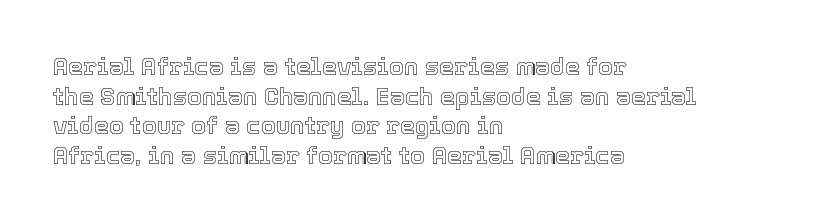
The image shows 24 px text type, upright; set left-aligned, line spacing 1.23x, normal letter spacing, not underlined.
